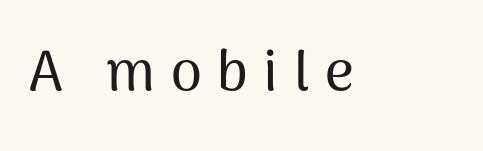
The image shows 56 px sans-serif type, upright; set unusually wide letter spacing (+0.28 em), not underlined; medium stroke contrast and a medium x-height.
